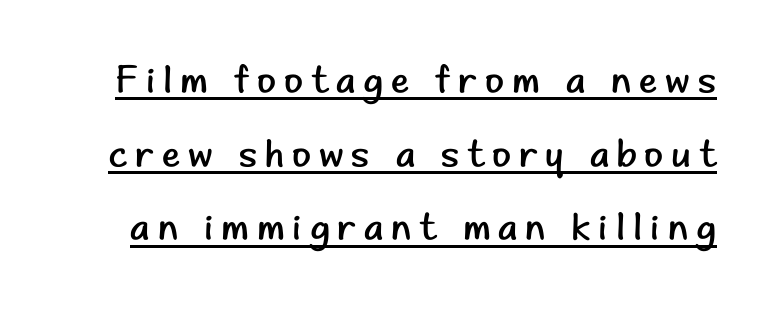
{"serif": "no", "italic": "no", "bold": "no", "weight": "regular", "width": "normal", "stroke_contrast": "low", "x_height": "small", "monospaced": "no", "underline": "yes", "line_spacing_ratio": 1.89, "letter_spacing": "wide", "letter_spacing_em": 0.2, "glyph_px": 39}
